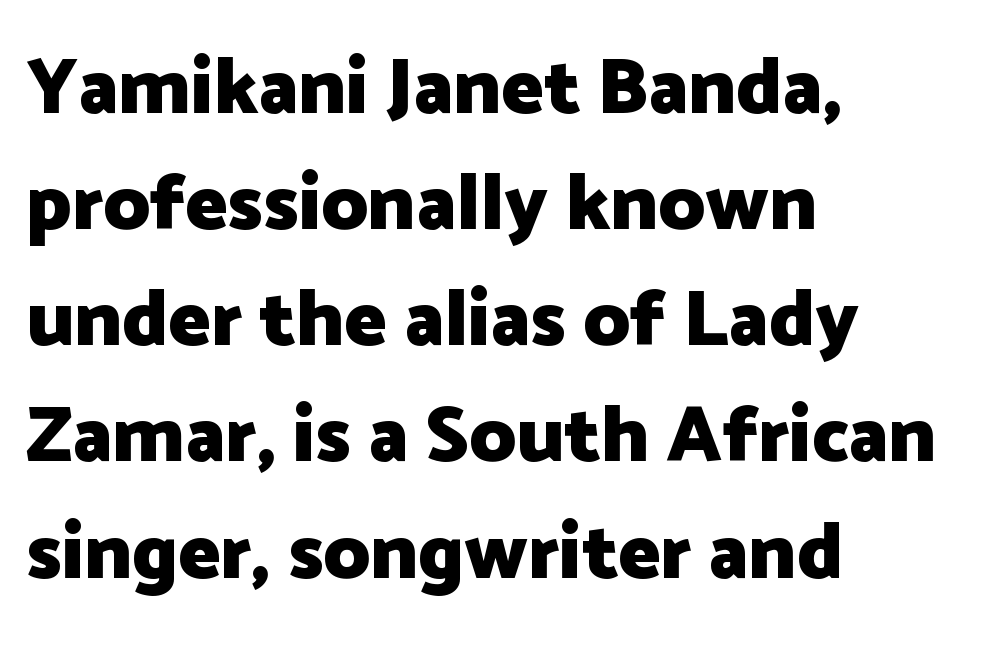
The image shows 79 px heavy sans-serif type, upright; set left-aligned, normal line spacing (1.47x), normal letter spacing, not underlined; low stroke contrast and a medium x-height.
